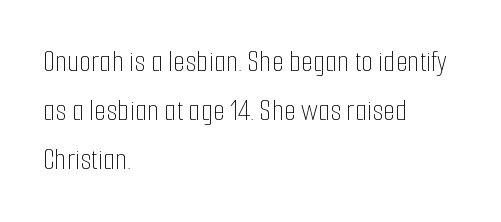
Q: Is the text bold? A: No.
Q: Is the text italic (slanted)? A: No, it is upright.
Q: Is the text underlined? A: No.
Q: How is the paragraph aligned? A: Left-aligned.
Q: Is the spacing between letters normal or unusually wide? A: Normal.
Q: Is the spacing between lines tight, normal or loose? A: Normal.
Q: Width (condensed, normal, or wide)? A: Condensed.
Q: Stroke contrast? A: Low.
Q: x-height? A: Medium.
Q: Monospaced? A: No.
